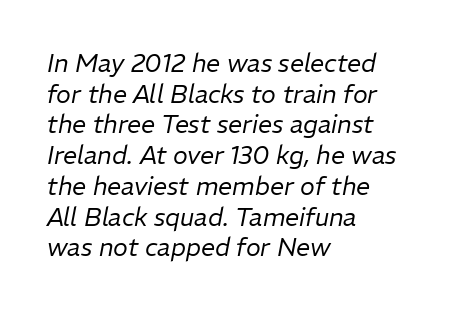
The image shows 25 px text type, italic (leaning right); set left-aligned, line spacing 1.23x, normal letter spacing, not underlined.
